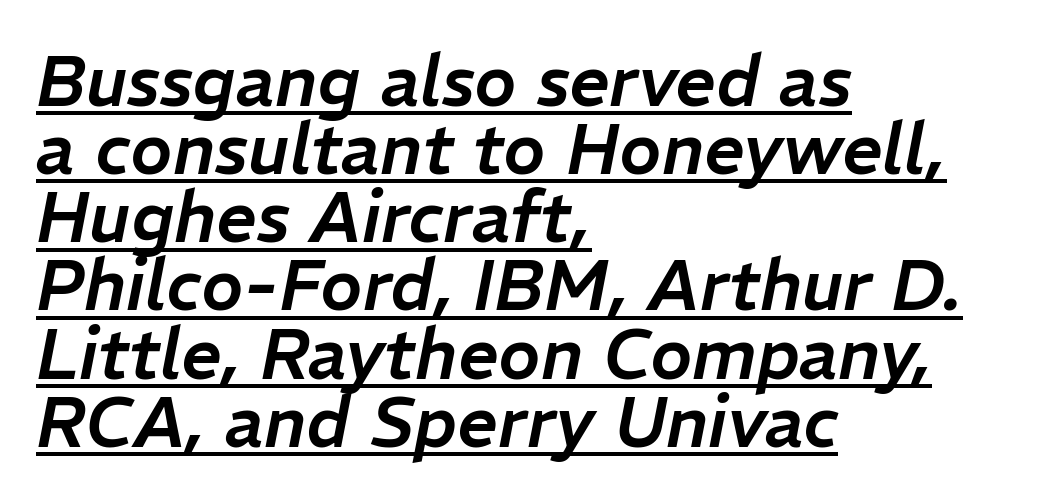
The image shows 71 px text type, italic (leaning right); set left-aligned, tight line spacing (0.96x), normal letter spacing, underlined; low stroke contrast and a medium x-height.
